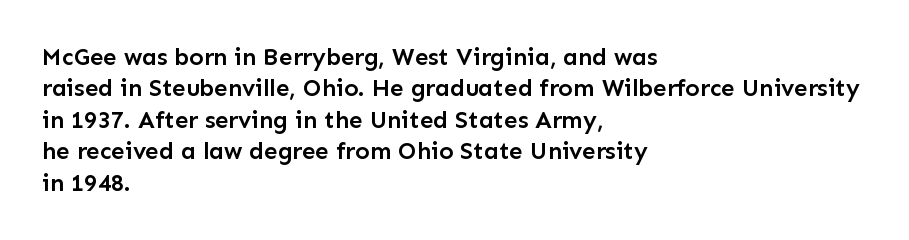
The image shows 24 px text type, upright; set left-aligned, normal line spacing (1.31x), normal letter spacing, not underlined.
